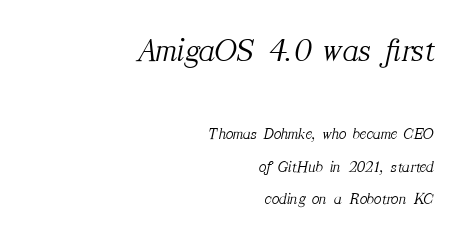
Line ends are locked; line starts wander. Observe the ordinary spacing: letters are neighbours, not strangers. Does the type have serifs? Yes, each stem ends in a small foot. Quick note: italic. Varying glyph widths throughout — classic text-font behaviour.
